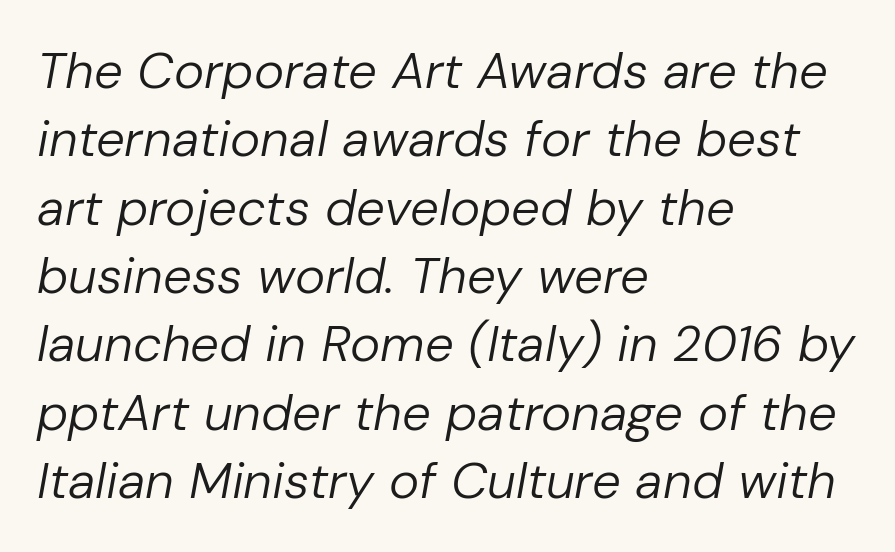
The paragraph has a hard left edge and a soft right edge. The cut favours lightness, reaching ordinary text weight at its darkest. Glance below the letters and you will spot only blank space. Emphasis-style slanted type is in use. The line texture is even and compact thanks to regular tracking.
